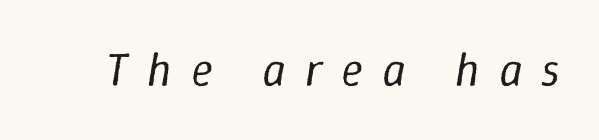
Q: Is the text bold? A: No.
Q: Is the text italic (slanted)? A: Yes, it leans right by about 9 degrees.
Q: Is the text underlined? A: No.
Q: Is the spacing between letters normal or unusually wide? A: Unusually wide.
Q: Width (condensed, normal, or wide)? A: Normal.
Q: Stroke contrast? A: Low.
Q: x-height? A: Medium.
Q: Monospaced? A: No.
